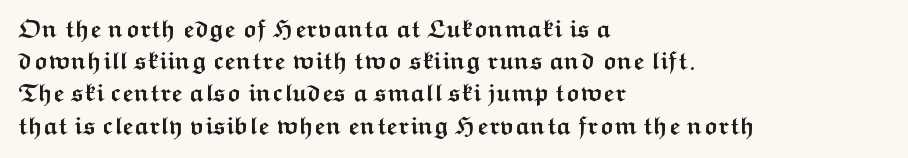
Q: Is the text bold? A: Yes.
Q: Is the text italic (slanted)? A: No, it is upright.
Q: Is the text underlined? A: No.
Q: How is the paragraph aligned? A: Left-aligned.
Q: Is the spacing between letters normal or unusually wide? A: Normal.
Q: Is the spacing between lines tight, normal or loose? A: Normal.
